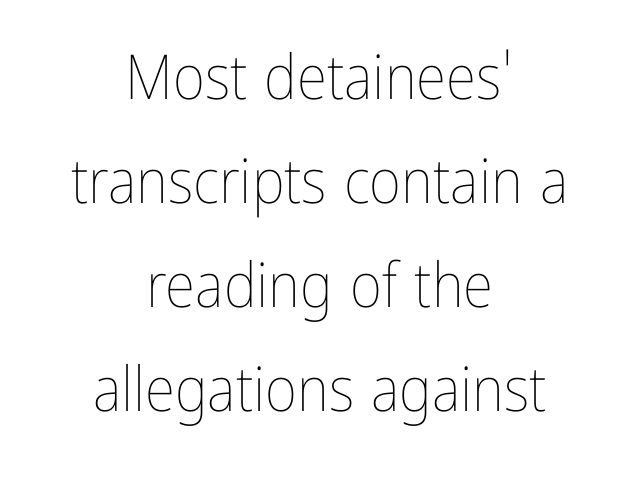
Q: Is the text bold? A: No.
Q: Is the text italic (slanted)? A: No, it is upright.
Q: Is the text underlined? A: No.
Q: How is the paragraph aligned? A: Centered.
Q: Is the spacing between letters normal or unusually wide? A: Normal.
Q: Is the spacing between lines tight, normal or loose? A: Normal.
Q: Width (condensed, normal, or wide)? A: Condensed.
Q: Stroke contrast? A: Low.
Q: x-height? A: Medium.
Q: Monospaced? A: No.
